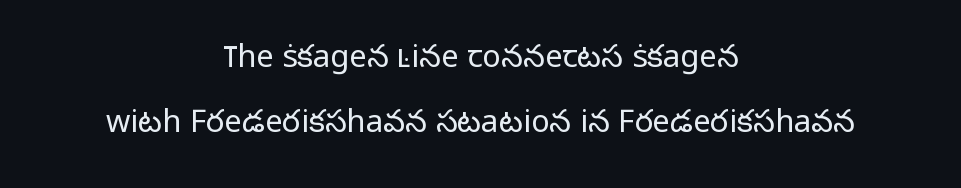
The image shows 31 px light sans-serif type, upright; set centered, loose line spacing (2.1x), normal letter spacing, not underlined; low stroke contrast and a medium x-height.
